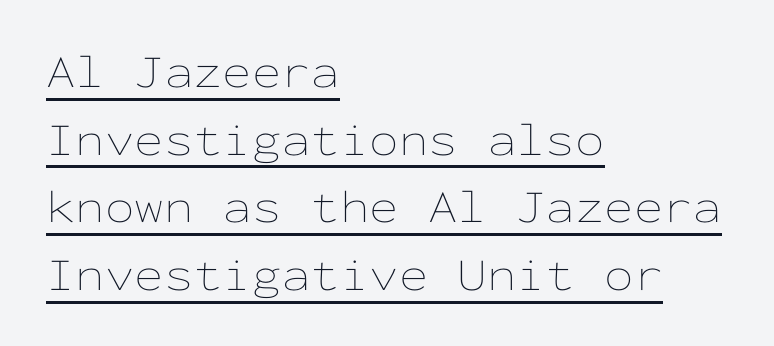
The image shows 47 px thin, wide type, upright, monospaced; set left-aligned, normal line spacing (1.44x), normal letter spacing, underlined; low stroke contrast and a medium x-height.
